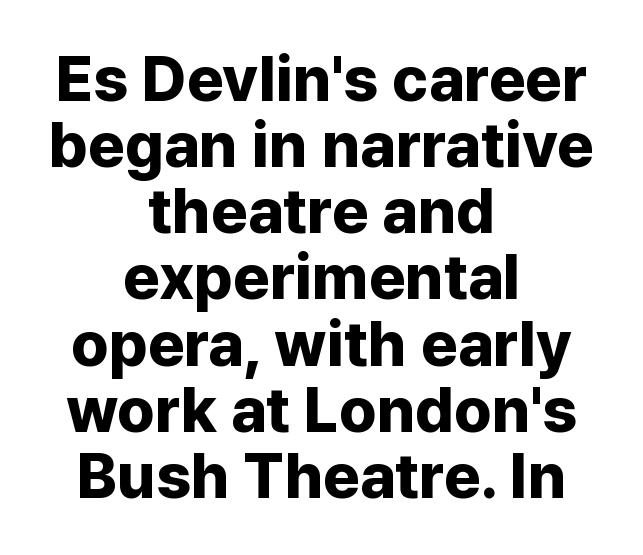
The image shows 63 px bold sans-serif type, upright; set centered, tight line spacing (1.05x), normal letter spacing, not underlined; low stroke contrast and a medium x-height.
